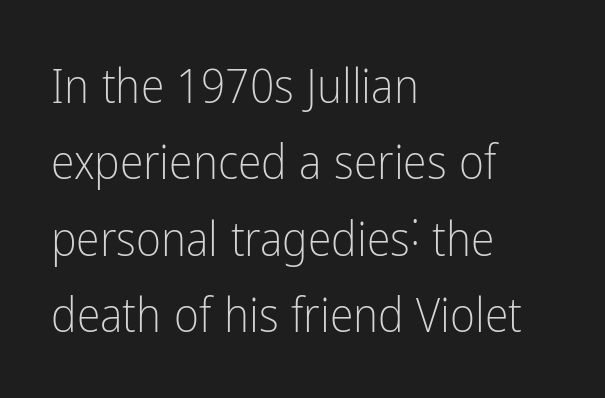
{"serif": "no", "italic": "no", "bold": "no", "weight": "light", "width": "condensed", "stroke_contrast": "low", "x_height": "medium", "monospaced": "no", "underline": "no", "align": "left", "line_spacing": "normal", "line_spacing_ratio": 1.59, "letter_spacing": "normal", "letter_spacing_em": 0.0, "glyph_px": 48}
